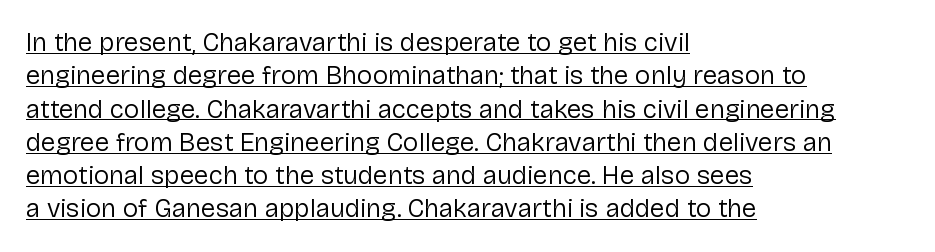
The image shows 26 px text type, upright; set left-aligned, normal line spacing (1.28x), normal letter spacing, underlined.
